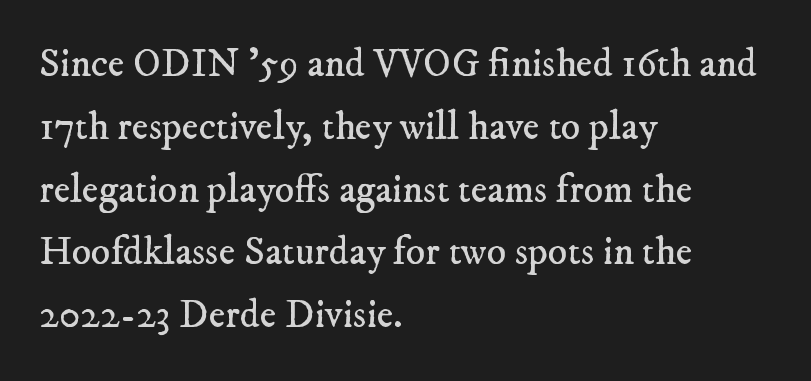
Q: Is the text bold? A: No.
Q: Is the typeface a serif or a sans-serif typeface? A: Serif.
Q: Is the text underlined? A: No.
Q: How is the paragraph aligned? A: Left-aligned.
Q: Is the spacing between letters normal or unusually wide? A: Normal.
Q: Is the spacing between lines tight, normal or loose? A: Normal.
Q: Width (condensed, normal, or wide)? A: Normal.
Q: Stroke contrast? A: Low.
Q: x-height? A: Small.
Q: Monospaced? A: No.
